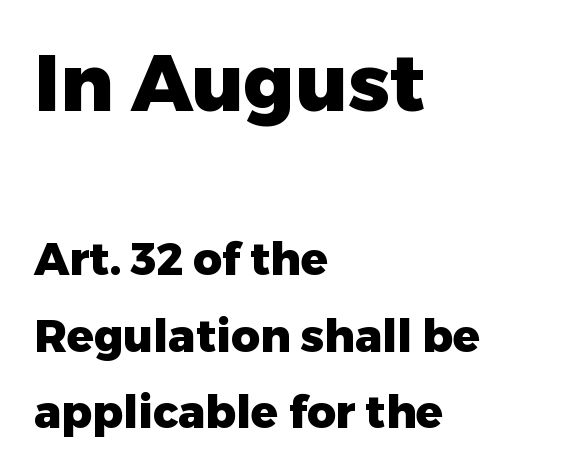
Compared with a centered layout, this one pins lines to the left instead. Leading matches the norm, producing a regular column. Does the bottom block carry the larger type? No, the top block does. Do the characters align in a grid? No, the font is proportional. The type family on display is of the sans-serif kind.
